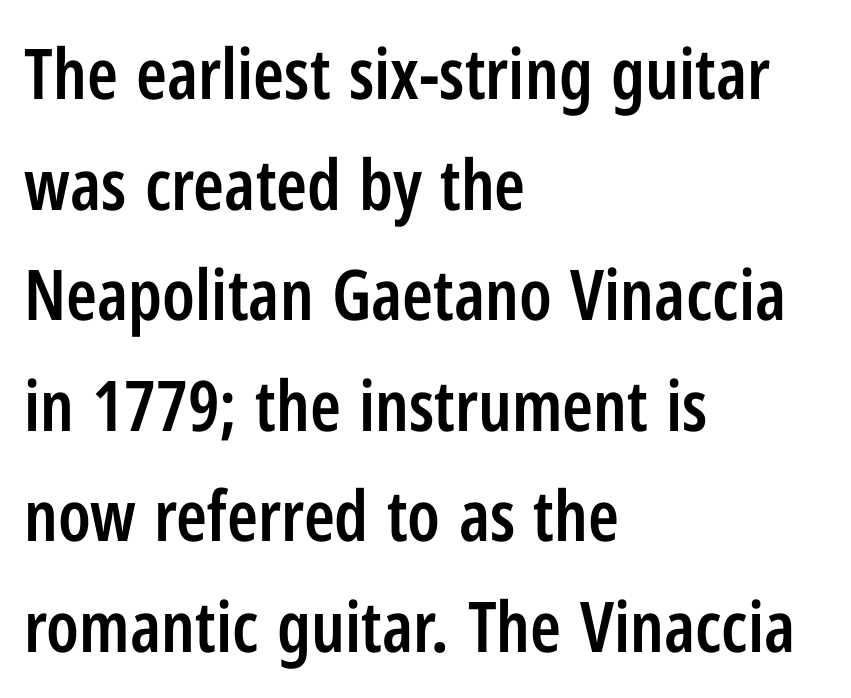
The passage shown is typed in a proportional face where columns would drift. No extra tracking has been applied to these lines. In terms of weight, the rendering is demibold, just under bold. Line starts are locked; line ends wander. The lines sit at an ordinary, default distance from one another.
